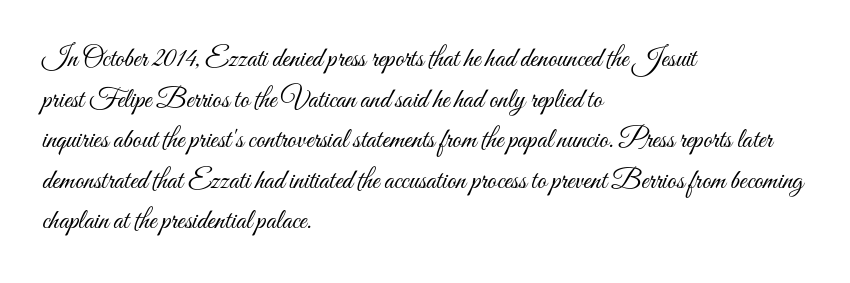
Regarding leading, the lines here are spaced in the standard way. This sample uses plain, unmodified letter spacing. This rendering features lettering with no underline. A classic flush-left, rag-right setting is used for this passage. Vertical stems look standard width or narrower in stroke.
